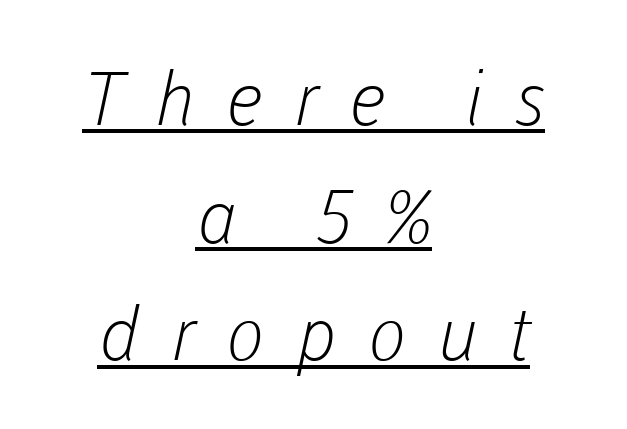
The image shows 74 px light sans-serif type; set centered, normal line spacing (1.59x), unusually wide letter spacing (+0.42 em), underlined; low stroke contrast and a medium x-height.
